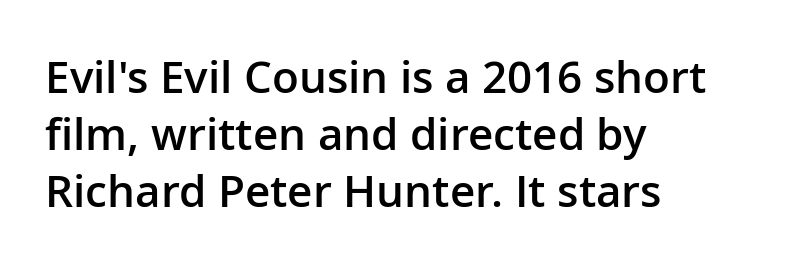
{"serif": "no", "italic": "no", "bold": "semi", "weight": "semibold", "width": "normal", "stroke_contrast": "low", "x_height": "medium", "monospaced": "no", "underline": "no", "align": "left", "line_spacing": "normal", "line_spacing_ratio": 1.29, "letter_spacing": "normal", "letter_spacing_em": 0.0, "glyph_px": 44}
